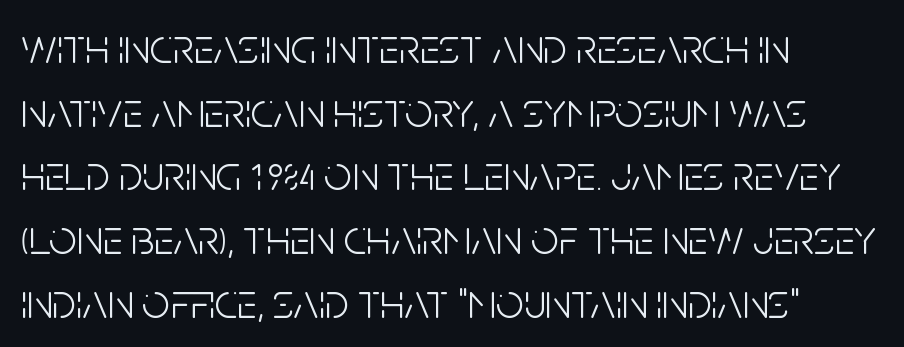
Q: Is the text bold? A: No.
Q: Is the text italic (slanted)? A: No, it is upright.
Q: Is the typeface a serif or a sans-serif typeface? A: Sans-serif.
Q: Is the text underlined? A: No.
Q: How is the paragraph aligned? A: Left-aligned.
Q: Is the spacing between letters normal or unusually wide? A: Normal.
Q: Is the spacing between lines tight, normal or loose? A: Normal.
Q: Width (condensed, normal, or wide)? A: Condensed.
Q: Stroke contrast? A: Low.
Q: x-height? A: Large.
Q: Monospaced? A: No.
